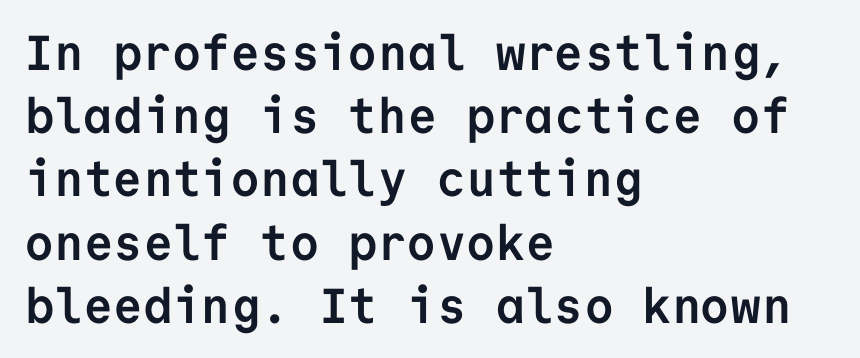
Q: Is the text bold? A: Yes.
Q: Is the text italic (slanted)? A: No, it is upright.
Q: Is the typeface a serif or a sans-serif typeface? A: Sans-serif.
Q: Is the text underlined? A: No.
Q: How is the paragraph aligned? A: Left-aligned.
Q: Is the spacing between letters normal or unusually wide? A: Normal.
Q: Is the spacing between lines tight, normal or loose? A: Normal.
Q: Width (condensed, normal, or wide)? A: Normal.
Q: Stroke contrast? A: Low.
Q: x-height? A: Medium.
Q: Monospaced? A: Yes.
